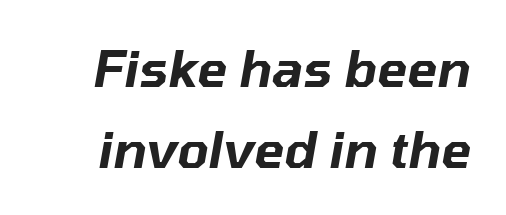
{"italic": "yes", "lean": "right", "slant_degrees": 10, "width": "normal", "stroke_contrast": "low", "x_height": "medium", "monospaced": "no", "underline": "no", "line_spacing": "normal", "line_spacing_ratio": 1.62, "letter_spacing": "normal", "letter_spacing_em": 0.0, "glyph_px": 50}
